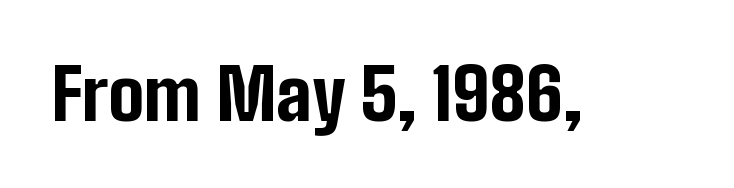
{"serif": "no", "italic": "no", "bold": "yes", "weight": "bold", "width": "condensed", "stroke_contrast": "low", "x_height": "medium", "monospaced": "no", "underline": "no", "letter_spacing": "normal", "letter_spacing_em": 0.0, "glyph_px": 71}
